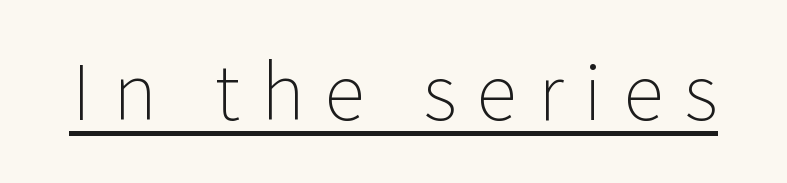
Q: Is the text bold? A: No.
Q: Is the text italic (slanted)? A: No, it is upright.
Q: Is the typeface a serif or a sans-serif typeface? A: Sans-serif.
Q: Is the text underlined? A: Yes.
Q: Is the spacing between letters normal or unusually wide? A: Unusually wide.
Q: Width (condensed, normal, or wide)? A: Normal.
Q: Stroke contrast? A: Low.
Q: x-height? A: Medium.
Q: Monospaced? A: No.
